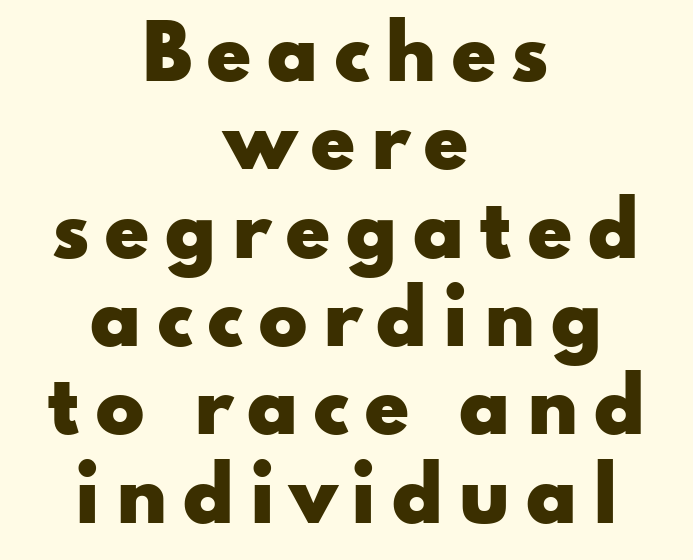
Characters remain perfectly vertical along every line. The compositor balanced each line on the midline. A full-strength bold gives these letters their thick strokes. A bare baseline throughout the passage.
